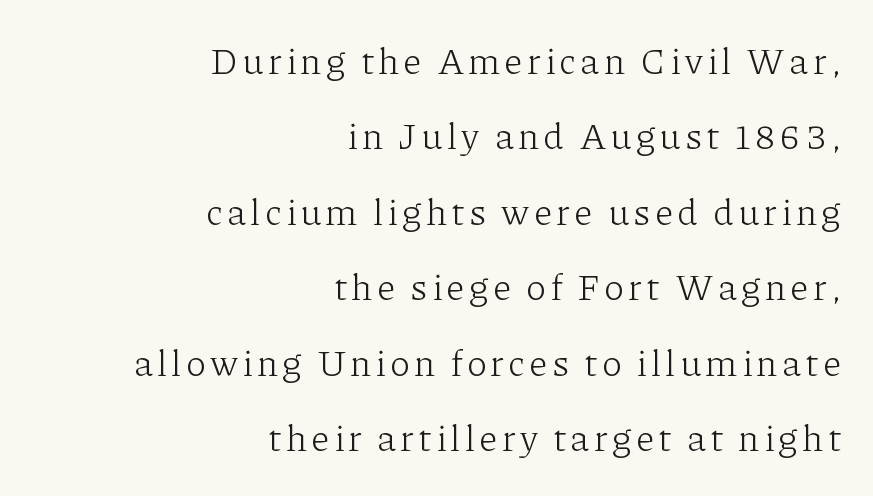
Q: Is the text bold? A: No.
Q: Is the text italic (slanted)? A: No, it is upright.
Q: Is the typeface a serif or a sans-serif typeface? A: Serif.
Q: Is the text underlined? A: No.
Q: How is the paragraph aligned? A: Right-aligned.
Q: Is the spacing between lines tight, normal or loose? A: Loose.
Q: Width (condensed, normal, or wide)? A: Normal.
Q: Stroke contrast? A: Low.
Q: x-height? A: Medium.
Q: Monospaced? A: No.
